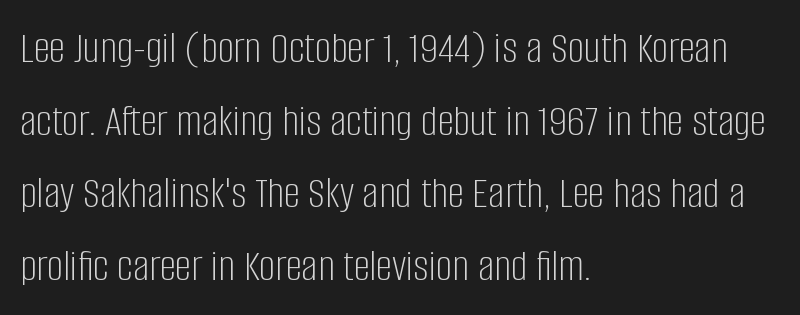
The image shows 46 px light, condensed sans-serif type, upright; set left-aligned, normal line spacing (1.58x), normal letter spacing, not underlined; low stroke contrast and a large x-height.
